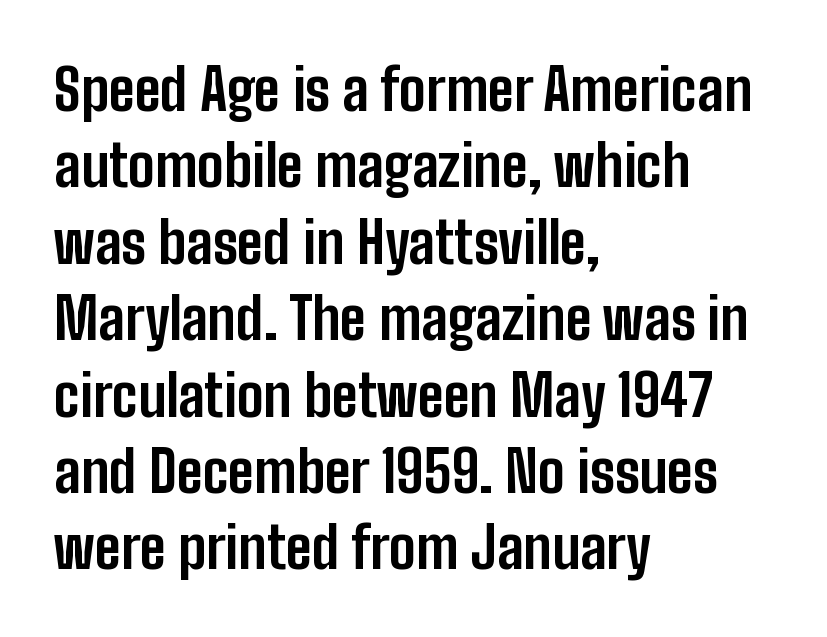
Strokes here are thick enough to call this a true bold. The passage shown is typeset with a sans-serif family. Rendered with straight, roman letterforms. Notice how descenders clear the ascenders below comfortably — that's standard leading. The rendering uses natural spacing where letterforms have individual widths. Underlining? Definitely not there.
